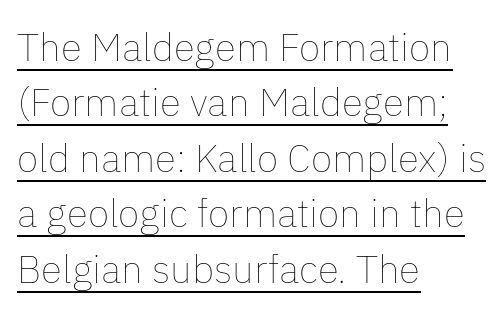
Q: Is the text bold? A: No.
Q: Is the text italic (slanted)? A: No, it is upright.
Q: Is the text underlined? A: Yes.
Q: How is the paragraph aligned? A: Left-aligned.
Q: Is the spacing between letters normal or unusually wide? A: Normal.
Q: Is the spacing between lines tight, normal or loose? A: Normal.
Q: Width (condensed, normal, or wide)? A: Normal.
Q: Stroke contrast? A: Low.
Q: x-height? A: Medium.
Q: Monospaced? A: No.
